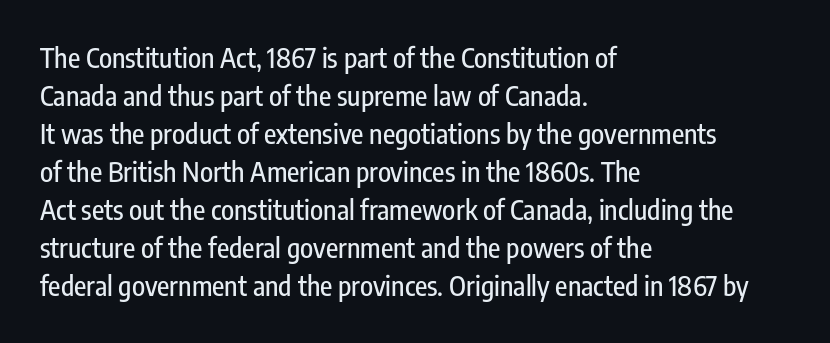
Every stem runs plumb, perpendicular to the baseline. No extra tracking has been applied to these lines. Students, observe: this is what conventionally led text looks like. The rendering anchors every line to the left-hand side. Just letters on the line, the space beneath them empty.
